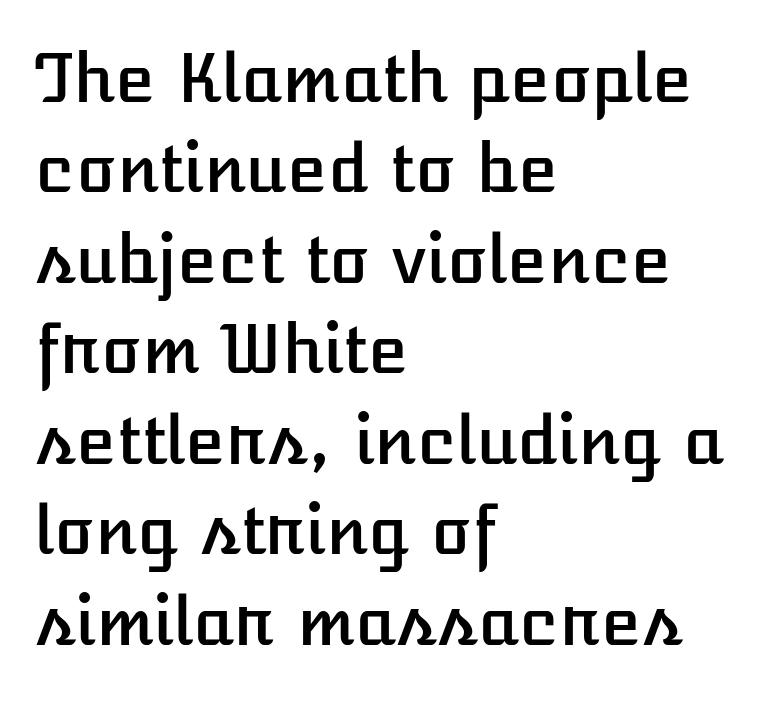
{"italic": "no", "width": "normal", "stroke_contrast": "low", "x_height": "medium", "monospaced": "no", "underline": "no", "align": "left", "line_spacing": "normal", "line_spacing_ratio": 1.37, "letter_spacing": "normal", "letter_spacing_em": 0.0, "glyph_px": 66}
